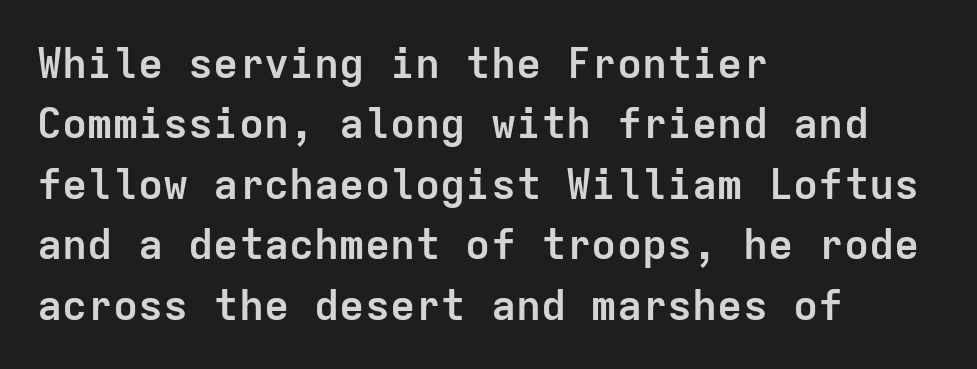
Leading: standard. A bare baseline throughout the passage. A typesetter would call this monospace, since all characters share one set width. Students, note that the glyphs here touch the page at normal intervals. The ragged edge is on the right, which tells us the setting is flush left.
